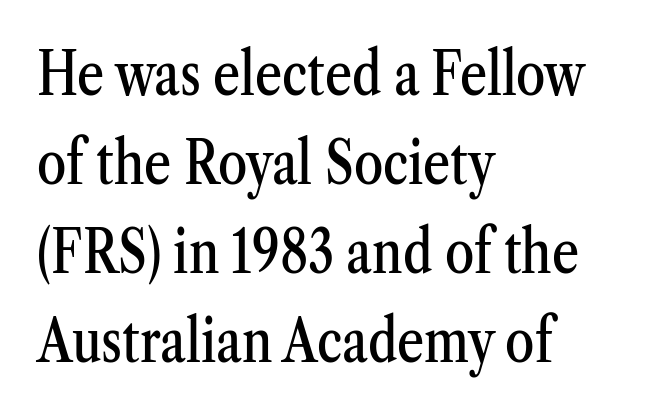
Each row of text sits above clean, open space. In terms of letterspacing, this is plain default setting. The vertical gap from one line to the next is medium. Spacing verdict: proportional, widths tailored to each character. The lines are quadded left.
